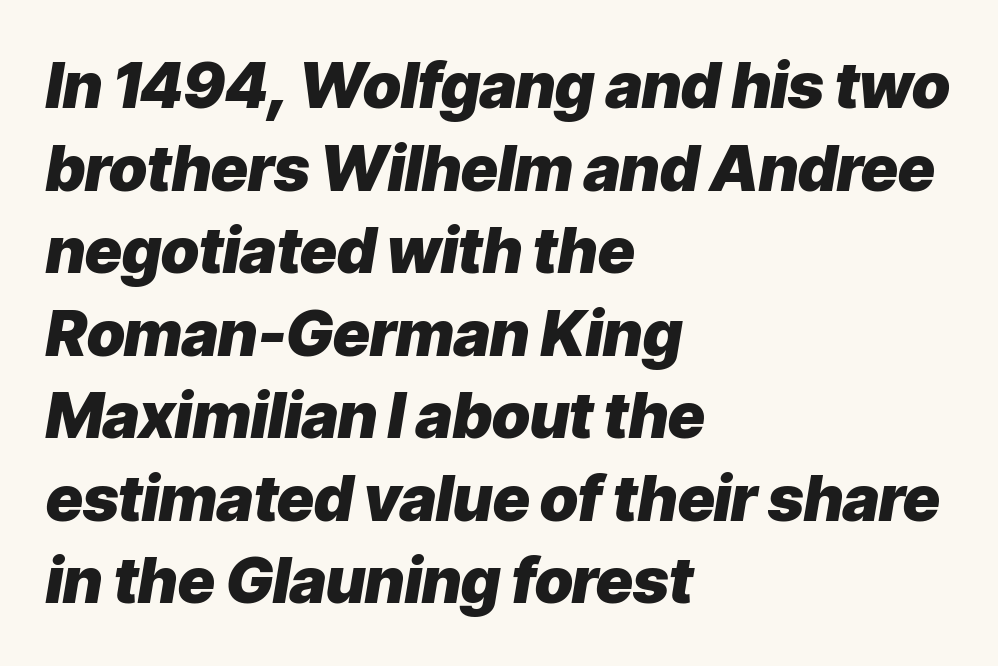
The image shows 63 px heavy type, italic (leaning right); set left-aligned, normal line spacing (1.31x), normal letter spacing, not underlined; low stroke contrast and a medium x-height.
